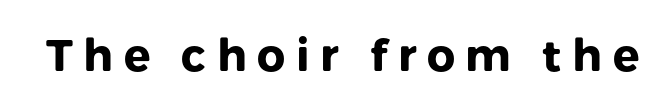
Stroke terminals: plain, sans-serif. On the weight axis this lands at bold, roughly 700. Has an underline been added? It has not. Is there any slant? The stems are plumb. Spacing between characters has been opened up far beyond the box default.
